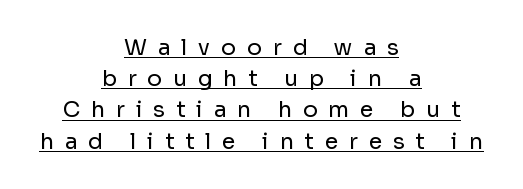
Q: Is the text bold? A: No.
Q: Is the text italic (slanted)? A: No, it is upright.
Q: Is the text underlined? A: Yes.
Q: How is the paragraph aligned? A: Centered.
Q: Is the spacing between letters normal or unusually wide? A: Unusually wide.
Q: Is the spacing between lines tight, normal or loose? A: Normal.
